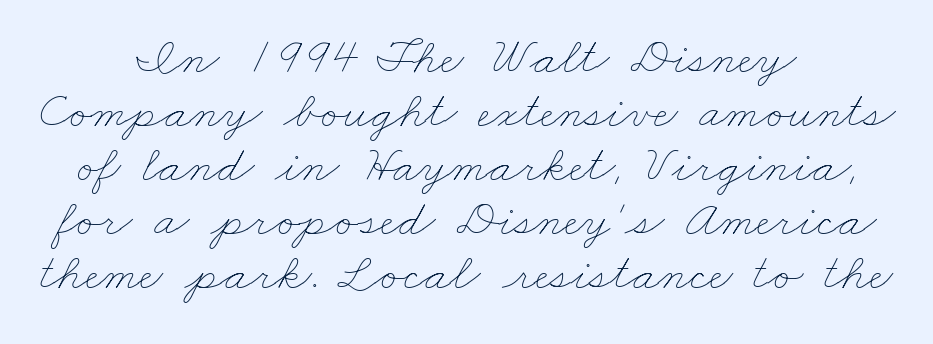
The image shows 52 px thin, wide type; set centered, tight line spacing (1.04x), normal letter spacing, not underlined; low stroke contrast and a small x-height.
